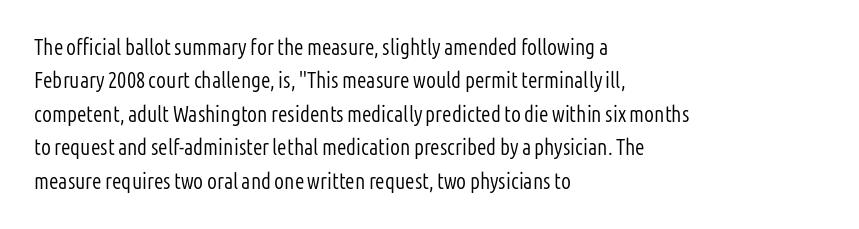
{"italic": "no", "bold": "no", "underline": "no", "align": "left", "line_spacing": "normal", "line_spacing_ratio": 1.52, "letter_spacing": "normal", "letter_spacing_em": 0.0, "glyph_px": 22}
